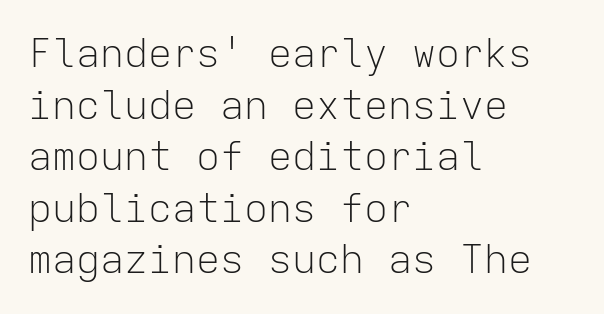
{"serif": "no", "italic": "no", "bold": "no", "weight": "light", "width": "normal", "stroke_contrast": "low", "x_height": "medium", "monospaced": "yes", "underline": "no", "align": "left", "line_spacing": "normal", "line_spacing_ratio": 1.29, "letter_spacing": "normal", "letter_spacing_em": 0.0, "glyph_px": 40}
